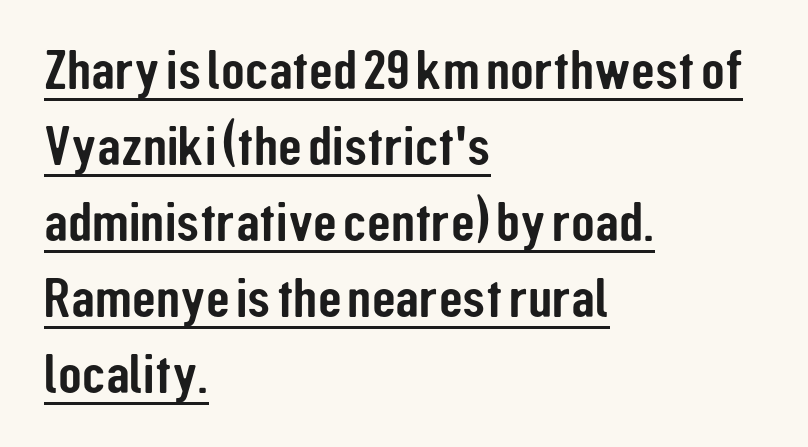
{"serif": "no", "italic": "no", "width": "condensed", "stroke_contrast": "low", "x_height": "medium", "monospaced": "no", "underline": "yes", "align": "left", "line_spacing": "normal", "line_spacing_ratio": 1.38, "letter_spacing": "normal", "letter_spacing_em": 0.0, "glyph_px": 55}
